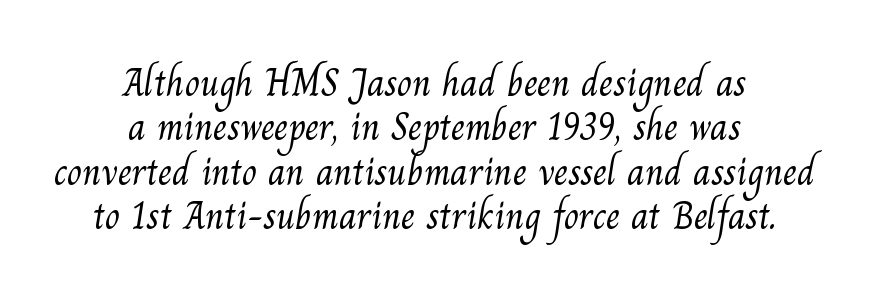
The image shows 39 px light serif type; set centered, tight line spacing (1.14x), normal letter spacing, not underlined; medium stroke contrast and a small x-height.
